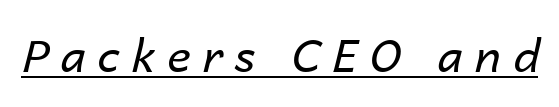
{"italic": "yes", "lean": "right", "slant_degrees": 14, "bold": "no", "weight": "regular", "width": "normal", "stroke_contrast": "low", "x_height": "medium", "monospaced": "no", "underline": "yes", "letter_spacing": "wide", "letter_spacing_em": 0.27, "glyph_px": 45}
